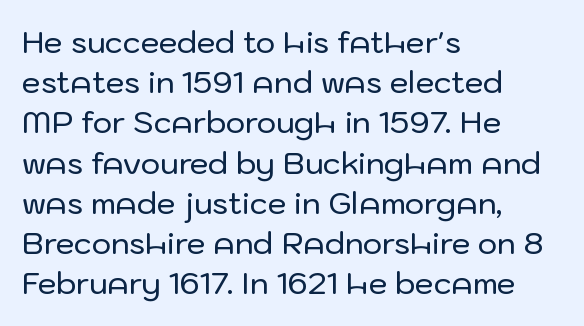
A typesetter would mark this as roman, not italic. The ragged edge is on the right, which tells us the setting is flush left. The lines sit at an ordinary, default distance from one another. The face used here is a sans, in the tradition of grotesques and geometrics.
